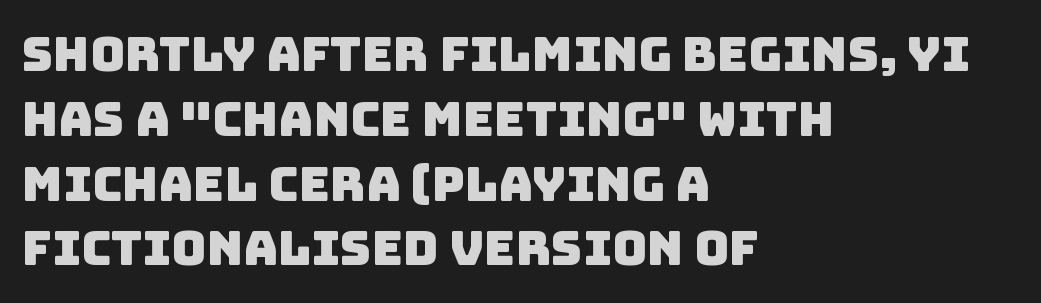
Q: Is the typeface a serif or a sans-serif typeface? A: Sans-serif.
Q: Is the text underlined? A: No.
Q: How is the paragraph aligned? A: Left-aligned.
Q: Is the spacing between letters normal or unusually wide? A: Normal.
Q: Is the spacing between lines tight, normal or loose? A: Normal.
Q: Width (condensed, normal, or wide)? A: Normal.
Q: Stroke contrast? A: Low.
Q: x-height? A: Large.
Q: Monospaced? A: No.
